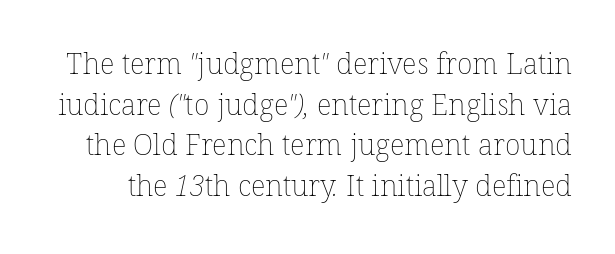
Observe the ordinary spacing: letters are neighbours, not strangers. Here the designer chose a conventional face with non-uniform glyph widths. The string is rendered with underlining switched off. How would I describe the line gaps? Plain and ordinary. Heft: none added — not bold.
